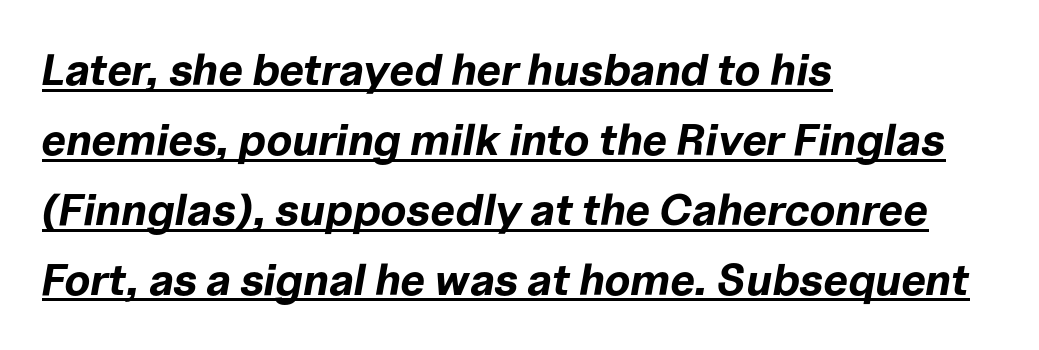
The image shows 44 px bold type, italic (leaning right); set left-aligned, normal line spacing (1.59x), normal letter spacing, underlined; low stroke contrast and a medium x-height.
